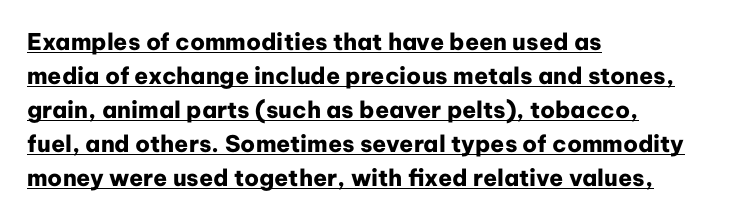
The typography opts for an upright posture over an oblique one. The paragraph has a hard left edge and a soft right edge. Decoration check: the copy is underlined. Observe the ordinary spacing: letters are neighbours, not strangers. A dark, heavy texture on the line: the type is bold. This sample keeps an unexceptional amount of space between lines.
